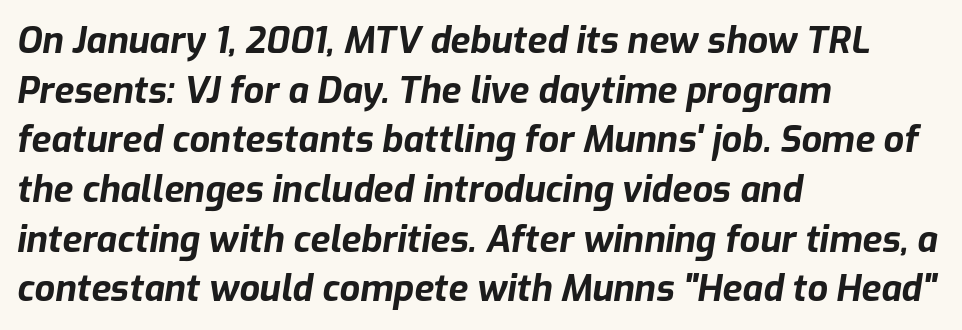
{"italic": "yes", "lean": "right", "slant_degrees": 9, "bold": "yes", "weight": "bold", "width": "normal", "stroke_contrast": "low", "x_height": "medium", "monospaced": "no", "underline": "no", "align": "left", "line_spacing": "normal", "line_spacing_ratio": 1.38, "letter_spacing": "normal", "letter_spacing_em": 0.0, "glyph_px": 36}
